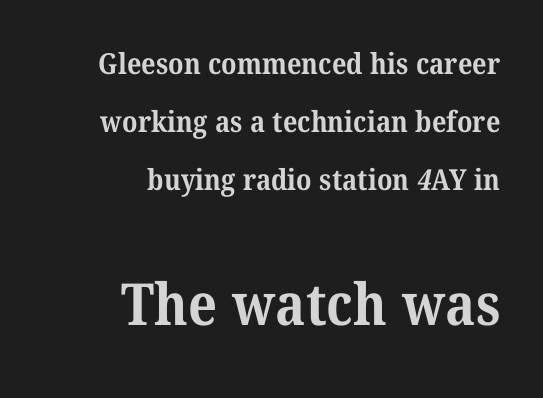
Q: Is the text bold? A: Yes.
Q: Is the typeface a serif or a sans-serif typeface? A: Serif.
Q: Is the text underlined? A: No.
Q: How is the paragraph aligned? A: Right-aligned.
Q: Is the spacing between letters normal or unusually wide? A: Normal.
Q: Is the spacing between lines tight, normal or loose? A: Loose.
Q: Which block of text is set in a larger size, the first (top) or the second (bottom)? A: The second (bottom) one.
Q: Width (condensed, normal, or wide)? A: Normal.
Q: Stroke contrast? A: Medium.
Q: x-height? A: Medium.
Q: Monospaced? A: No.
